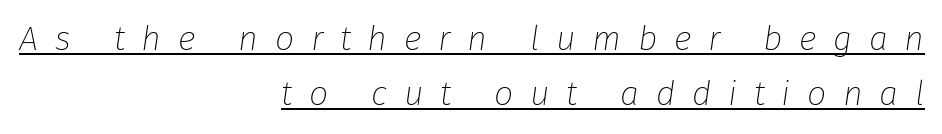
Q: Is the text bold? A: No.
Q: Is the text italic (slanted)? A: Yes, it leans right by about 8 degrees.
Q: Is the text underlined? A: Yes.
Q: How is the paragraph aligned? A: Right-aligned.
Q: Is the spacing between letters normal or unusually wide? A: Unusually wide.
Q: Is the spacing between lines tight, normal or loose? A: Normal.
Q: Width (condensed, normal, or wide)? A: Normal.
Q: Stroke contrast? A: Low.
Q: x-height? A: Medium.
Q: Monospaced? A: No.
